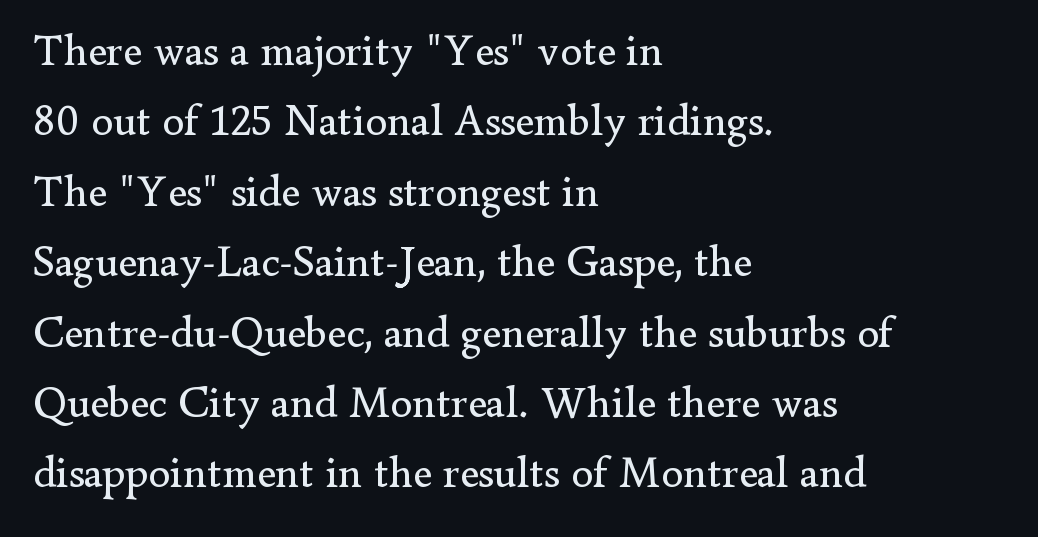
Q: Is the text bold? A: No.
Q: Is the text italic (slanted)? A: No, it is upright.
Q: Is the typeface a serif or a sans-serif typeface? A: Serif.
Q: Is the text underlined? A: No.
Q: How is the paragraph aligned? A: Left-aligned.
Q: Is the spacing between letters normal or unusually wide? A: Normal.
Q: Is the spacing between lines tight, normal or loose? A: Normal.
Q: Width (condensed, normal, or wide)? A: Normal.
Q: Stroke contrast? A: Low.
Q: x-height? A: Small.
Q: Monospaced? A: No.
